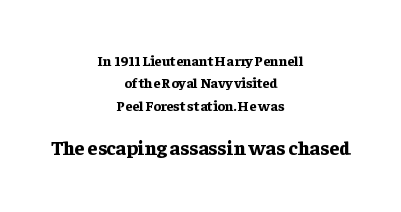
Is there much room between lines? A standard amount, neither cramped nor airy. The passage shown begins with its smaller block and ends with its larger one. You can tell it's not italic because the verticals are truly vertical. Caption: bold face, heavy strokes. Beneath every word, the page is bare.
